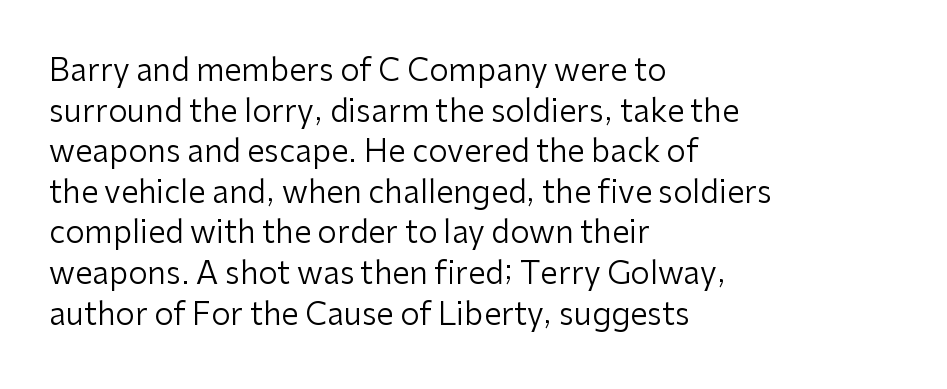
The image shows 31 px regular-weight sans-serif type, upright; set left-aligned, normal line spacing (1.31x), normal letter spacing, not underlined; low stroke contrast and a medium x-height.
